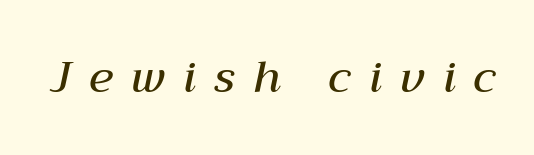
Q: Is the text bold? A: Semi-bold.
Q: Is the text italic (slanted)? A: Yes, it leans right by about 12 degrees.
Q: Is the text underlined? A: No.
Q: Is the spacing between letters normal or unusually wide? A: Unusually wide.
Q: Width (condensed, normal, or wide)? A: Normal.
Q: Stroke contrast? A: Medium.
Q: x-height? A: Medium.
Q: Monospaced? A: No.
